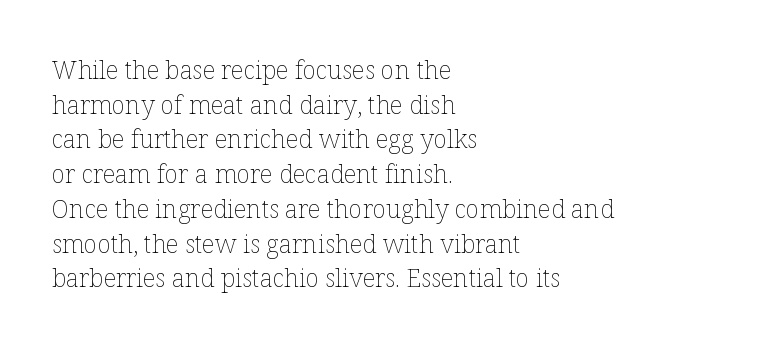
The image shows 25 px text type, upright; set left-aligned, normal line spacing (1.39x), normal letter spacing, not underlined.
